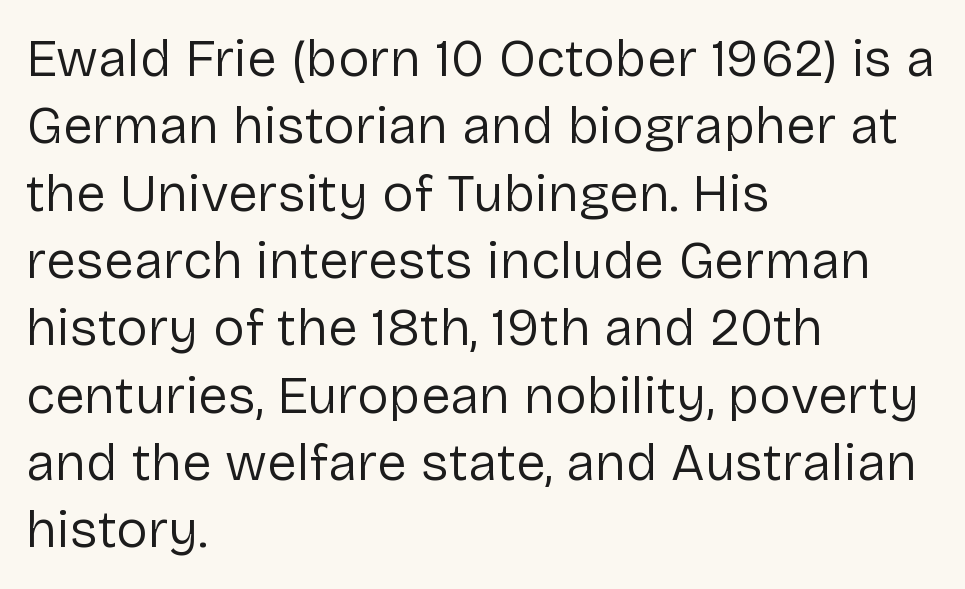
The image shows 53 px regular-weight sans-serif type, upright; set left-aligned, normal line spacing (1.27x), normal letter spacing, not underlined; low stroke contrast and a medium x-height.
